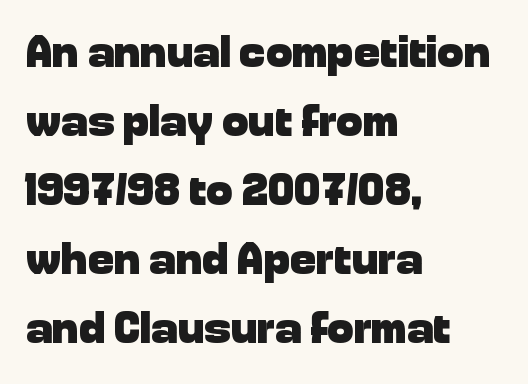
The image shows 44 px heavy sans-serif type, upright; set left-aligned, normal line spacing (1.57x), normal letter spacing, not underlined; low stroke contrast and a medium x-height.
